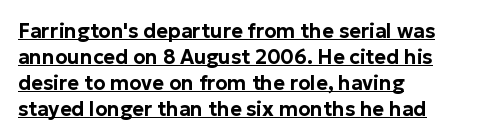
Q: Is the text italic (slanted)? A: No, it is upright.
Q: Is the text underlined? A: Yes.
Q: How is the paragraph aligned? A: Left-aligned.
Q: Is the spacing between letters normal or unusually wide? A: Normal.
Q: Is the spacing between lines tight, normal or loose? A: Normal.
